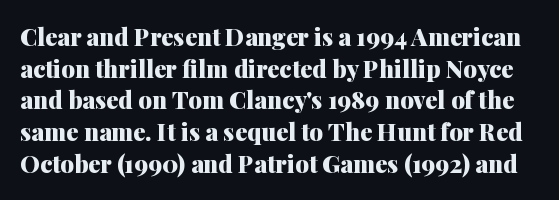
The image shows 24 px bold type, upright; set normal line spacing (1.32x), normal letter spacing, not underlined.
